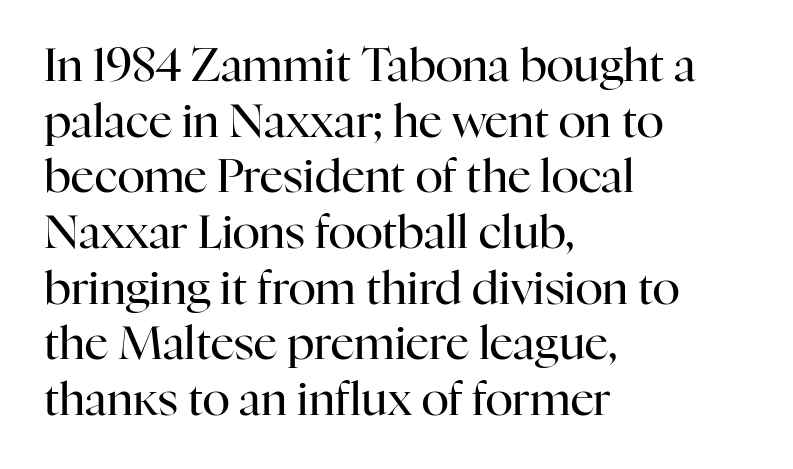
The image shows 46 px regular-weight serif type, upright; set left-aligned, line spacing 1.21x, normal letter spacing, not underlined; high stroke contrast and a medium x-height.
